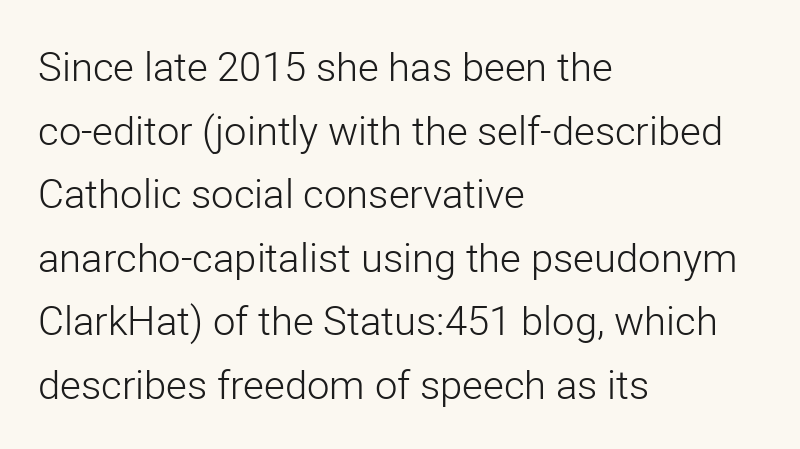
Q: Is the text bold? A: No.
Q: Is the text italic (slanted)? A: No, it is upright.
Q: Is the typeface a serif or a sans-serif typeface? A: Sans-serif.
Q: Is the text underlined? A: No.
Q: How is the paragraph aligned? A: Left-aligned.
Q: Is the spacing between letters normal or unusually wide? A: Normal.
Q: Is the spacing between lines tight, normal or loose? A: Normal.
Q: Width (condensed, normal, or wide)? A: Normal.
Q: Stroke contrast? A: Low.
Q: x-height? A: Medium.
Q: Monospaced? A: No.
